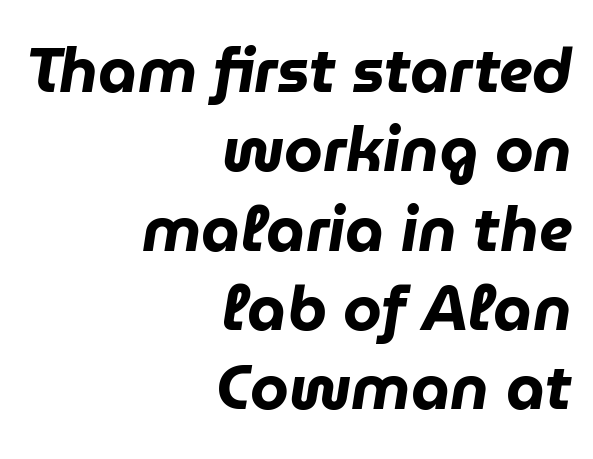
Q: Is the text bold? A: Yes.
Q: Is the text italic (slanted)? A: Yes, it leans right by about 9 degrees.
Q: Is the text underlined? A: No.
Q: How is the paragraph aligned? A: Right-aligned.
Q: Is the spacing between letters normal or unusually wide? A: Normal.
Q: Is the spacing between lines tight, normal or loose? A: Normal.
Q: Width (condensed, normal, or wide)? A: Normal.
Q: Stroke contrast? A: Low.
Q: x-height? A: Medium.
Q: Monospaced? A: No.
